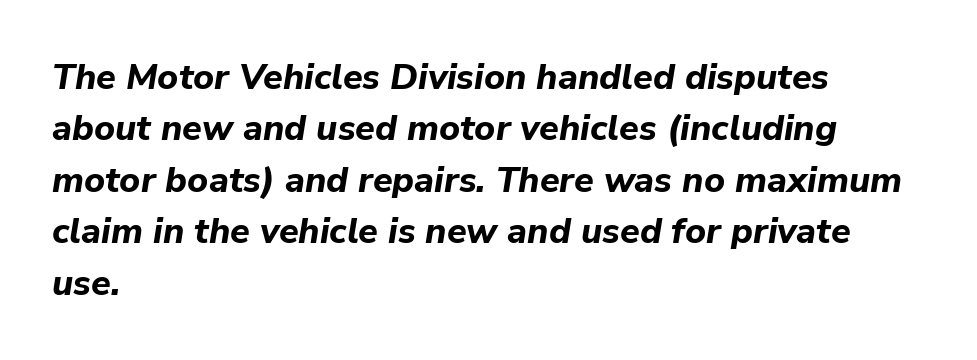
Q: Is the text bold? A: Yes.
Q: Is the text italic (slanted)? A: Yes, it leans right by about 9 degrees.
Q: Is the text underlined? A: No.
Q: How is the paragraph aligned? A: Left-aligned.
Q: Is the spacing between letters normal or unusually wide? A: Normal.
Q: Is the spacing between lines tight, normal or loose? A: Normal.
Q: Width (condensed, normal, or wide)? A: Normal.
Q: Stroke contrast? A: Low.
Q: x-height? A: Medium.
Q: Monospaced? A: No.
